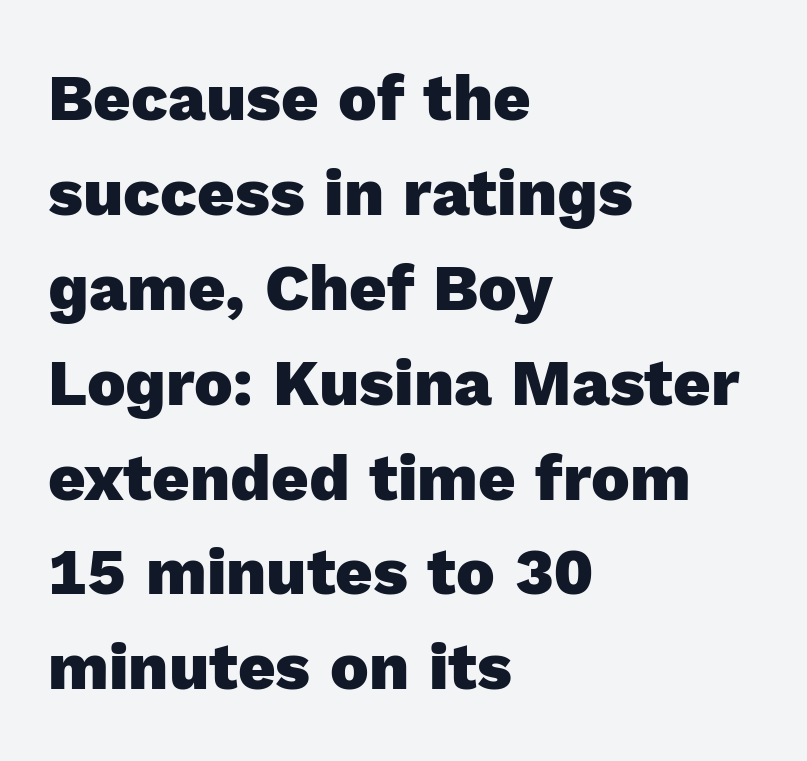
{"serif": "no", "italic": "no", "bold": "yes", "weight": "heavy", "width": "normal", "x_height": "medium", "monospaced": "no", "underline": "no", "align": "left", "line_spacing": "normal", "line_spacing_ratio": 1.46, "letter_spacing": "normal", "letter_spacing_em": 0.0, "glyph_px": 65}
